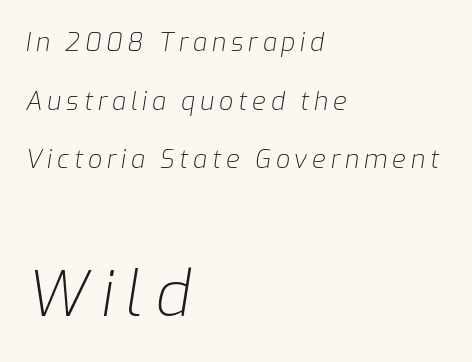
Q: Is the text bold? A: No.
Q: Is the text italic (slanted)? A: Yes, it leans right by about 9 degrees.
Q: Is the text underlined? A: No.
Q: How is the paragraph aligned? A: Left-aligned.
Q: Is the spacing between lines tight, normal or loose? A: Loose.
Q: Which block of text is set in a larger size, the first (top) or the second (bottom)? A: The second (bottom) one.
Q: Width (condensed, normal, or wide)? A: Normal.
Q: Stroke contrast? A: Low.
Q: x-height? A: Medium.
Q: Monospaced? A: No.
